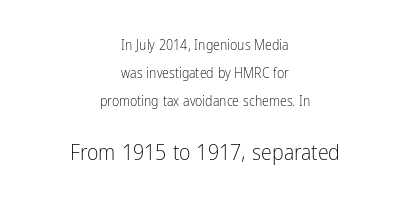
{"italic": "no", "bold": "no", "underline": "no", "align": "center", "line_spacing": "loose", "line_spacing_ratio": 1.99, "letter_spacing": "normal", "letter_spacing_em": 0.0, "larger_block": "second", "size_ratio": 1.57, "glyph_px": 22}
